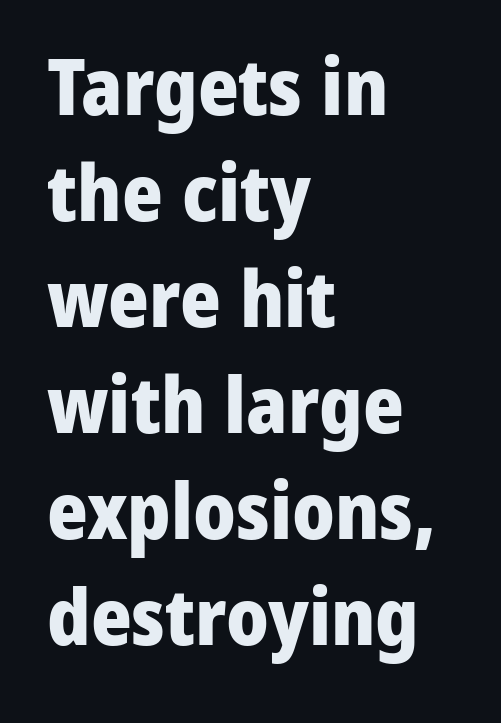
The image shows 78 px heavy sans-serif type, upright; set left-aligned, normal line spacing (1.36x), normal letter spacing, not underlined; low stroke contrast and a medium x-height.
